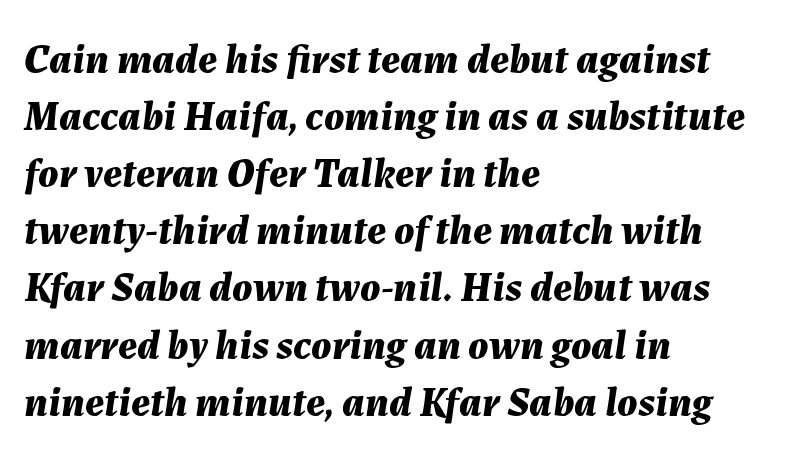
Q: Is the text bold? A: Yes.
Q: Is the text italic (slanted)? A: Yes, it leans right by about 7 degrees.
Q: Is the text underlined? A: No.
Q: How is the paragraph aligned? A: Left-aligned.
Q: Is the spacing between letters normal or unusually wide? A: Normal.
Q: Is the spacing between lines tight, normal or loose? A: Normal.
Q: Width (condensed, normal, or wide)? A: Normal.
Q: Stroke contrast? A: Medium.
Q: x-height? A: Medium.
Q: Monospaced? A: No.
